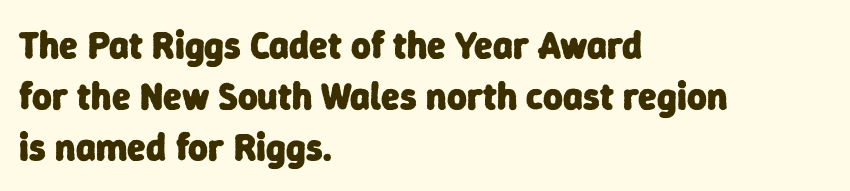
The image shows 38 px heavy sans-serif type; set left-aligned, normal line spacing (1.34x), normal letter spacing, not underlined; low stroke contrast and a medium x-height.
